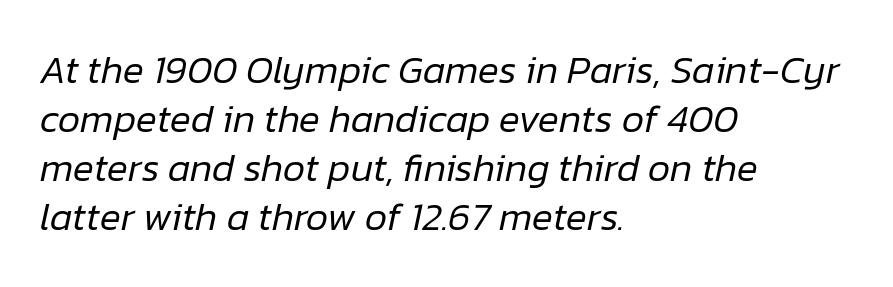
Caption: standard tracking, unaltered. Type without underlining. A light-to-regular cut is what we see here. Do the characters align in a grid? No, the font is proportional.
